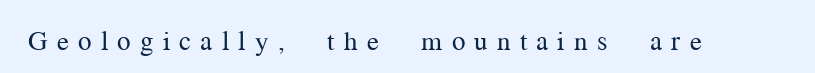
{"italic": "no", "bold": "no", "underline": "no", "letter_spacing": "wide", "letter_spacing_em": 0.34, "glyph_px": 27}
